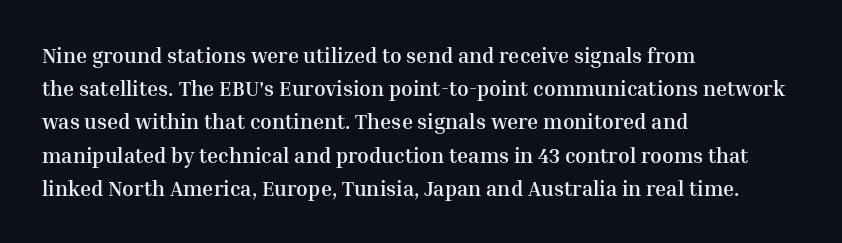
{"italic": "no", "bold": "yes", "underline": "no", "align": "left", "line_spacing": "normal", "line_spacing_ratio": 1.58, "letter_spacing": "normal", "letter_spacing_em": 0.0, "glyph_px": 21}
